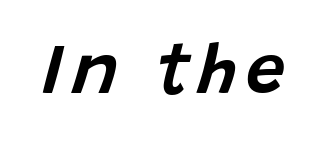
Q: Is the text italic (slanted)? A: Yes, it leans right by about 15 degrees.
Q: Is the text underlined? A: No.
Q: Width (condensed, normal, or wide)? A: Normal.
Q: Stroke contrast? A: Low.
Q: x-height? A: Large.
Q: Monospaced? A: No.
